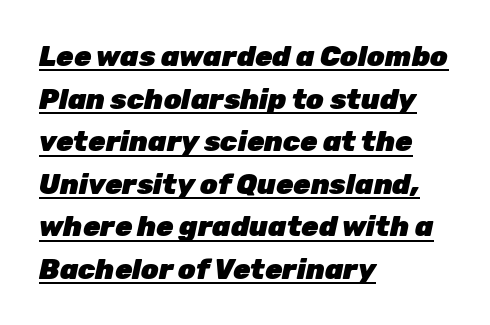
{"italic": "yes", "lean": "right", "slant_degrees": 12, "bold": "yes", "weight": "heavy", "width": "normal", "stroke_contrast": "low", "x_height": "medium", "monospaced": "no", "underline": "yes", "align": "left", "line_spacing": "normal", "line_spacing_ratio": 1.52, "letter_spacing": "normal", "letter_spacing_em": 0.0, "glyph_px": 28}
